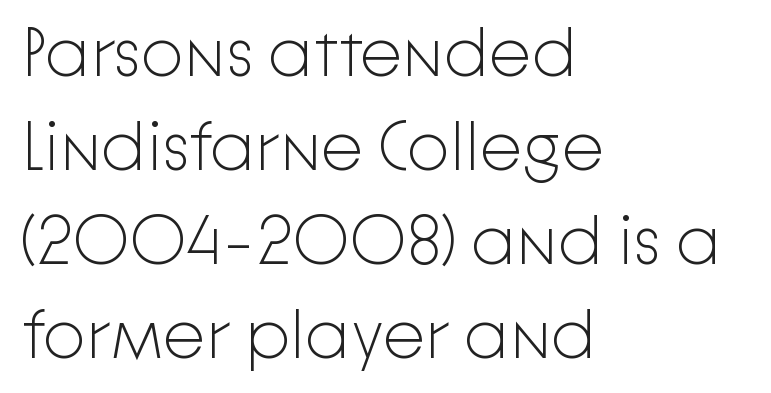
Q: Is the text bold? A: No.
Q: Is the text italic (slanted)? A: No, it is upright.
Q: Is the typeface a serif or a sans-serif typeface? A: Sans-serif.
Q: Is the text underlined? A: No.
Q: How is the paragraph aligned? A: Left-aligned.
Q: Is the spacing between letters normal or unusually wide? A: Normal.
Q: Is the spacing between lines tight, normal or loose? A: Normal.
Q: Width (condensed, normal, or wide)? A: Normal.
Q: Stroke contrast? A: Low.
Q: x-height? A: Medium.
Q: Monospaced? A: No.
